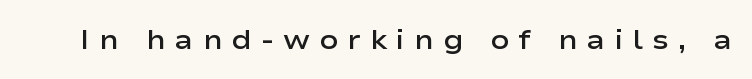
{"serif": "no", "italic": "no", "bold": "semi", "weight": "semibold", "width": "wide", "stroke_contrast": "low", "x_height": "medium", "monospaced": "no", "underline": "no", "letter_spacing": "wide", "letter_spacing_em": 0.32, "glyph_px": 28}
